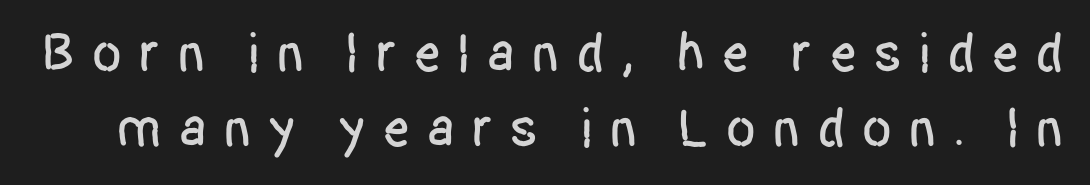
The lines sit at an ordinary, default distance from one another. Check under the words: just untouched page. The horizontal fit of the characters is loose and conspicuously gappy. This sample uses a sans-serif face. These lines are rendered in a variable-pitch font.
